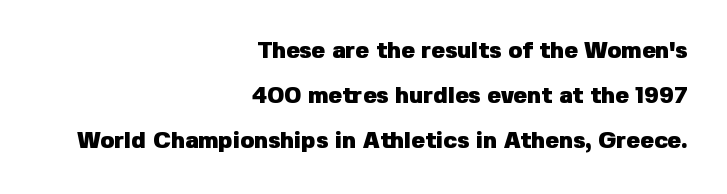
The image shows 23 px bold type, upright; set right-aligned, loose line spacing (1.96x), normal letter spacing, not underlined.
